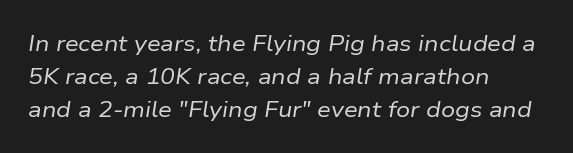
The image shows 22 px text type, italic (leaning right); set left-aligned, normal line spacing (1.49x), normal letter spacing, not underlined.
